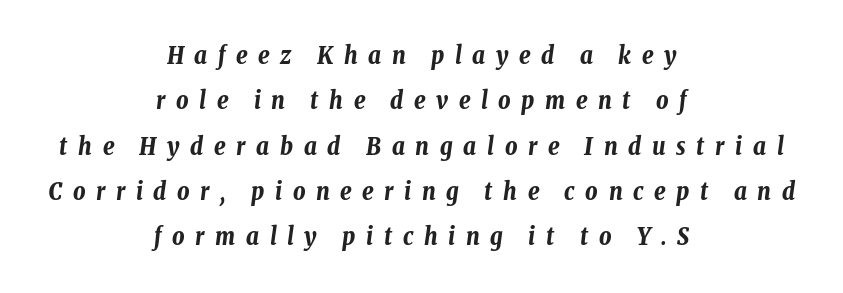
{"italic": "yes", "lean": "right", "slant_degrees": 8, "bold": "yes", "underline": "no", "align": "center", "line_spacing_ratio": 1.89, "letter_spacing": "wide", "letter_spacing_em": 0.44, "glyph_px": 24}
